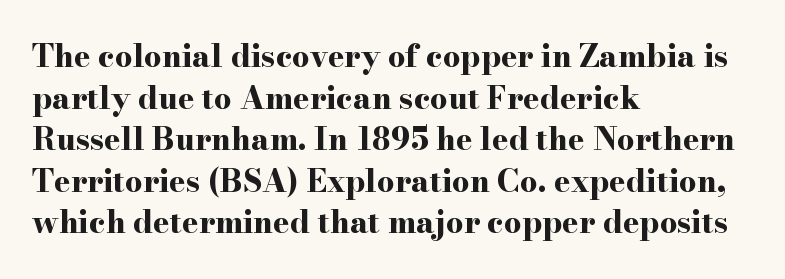
Which margin do the lines hug? The left one — the right edge is uneven. Italic: no, the glyphs are upright roman. What kind of face is this? One with serifs. The passage shown is not underscored anywhere.
